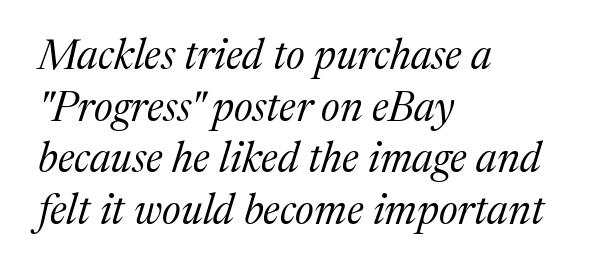
The whole block is typeset with a tilt. Underline: absent. Is the letter spacing exaggerated? No — it looks like the ordinary default. A classic flush-left, rag-right setting is used for this passage. Serif or sans? Serif — the stroke terminals have little feet.
